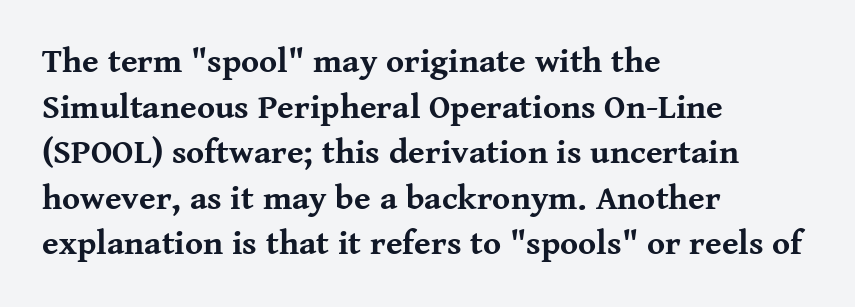
{"serif": "yes", "italic": "no", "bold": "yes", "weight": "bold", "width": "normal", "stroke_contrast": "medium", "x_height": "medium", "monospaced": "no", "underline": "no", "align": "left", "line_spacing": "normal", "line_spacing_ratio": 1.34, "letter_spacing": "normal", "letter_spacing_em": 0.0, "glyph_px": 34}
